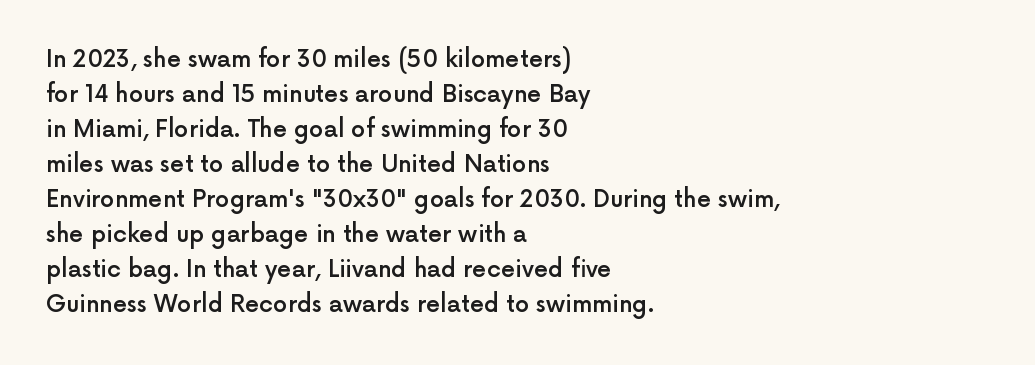
{"italic": "no", "bold": "semi", "underline": "no", "align": "left", "line_spacing": "normal", "line_spacing_ratio": 1.52, "letter_spacing": "normal", "letter_spacing_em": 0.0, "glyph_px": 23}
